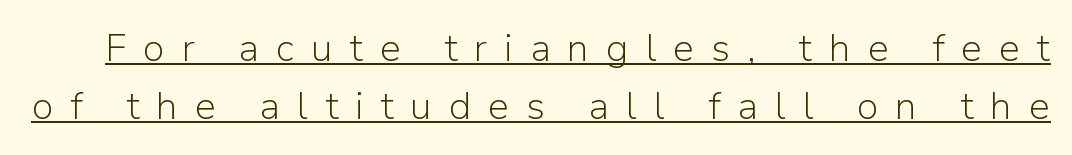
Check where the strokes stop: nothing finishes them off — pure sans. Honestly, the underline is the first thing you notice here. The face used here is proportionally spaced, like ordinary book or web type. Compared with typical paragraphs, the rows here are spaced about the same. No letter is thick-stroked: the sample isn't bold. Tracking value appears strongly positive — letters spread wide.
